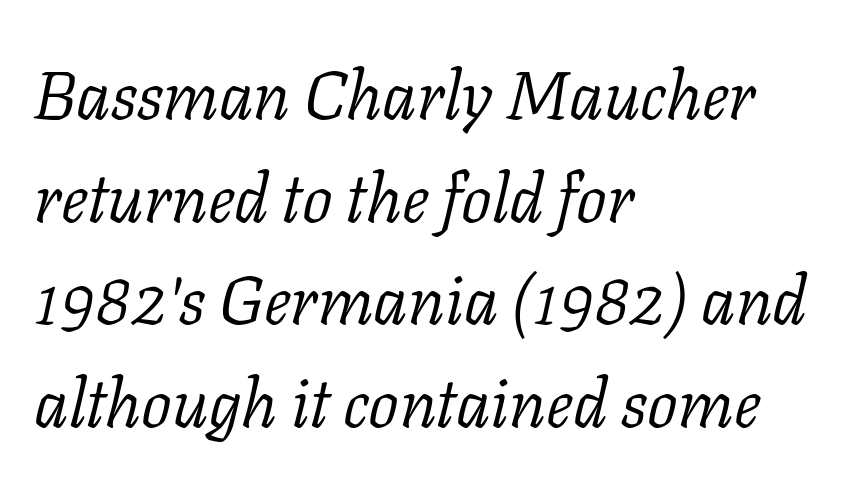
{"serif": "yes", "italic": "yes", "lean": "right", "slant_degrees": 11, "bold": "no", "weight": "light", "width": "normal", "stroke_contrast": "low", "x_height": "medium", "monospaced": "no", "underline": "no", "align": "left", "line_spacing": "normal", "line_spacing_ratio": 1.51, "letter_spacing": "normal", "letter_spacing_em": 0.0, "glyph_px": 68}
